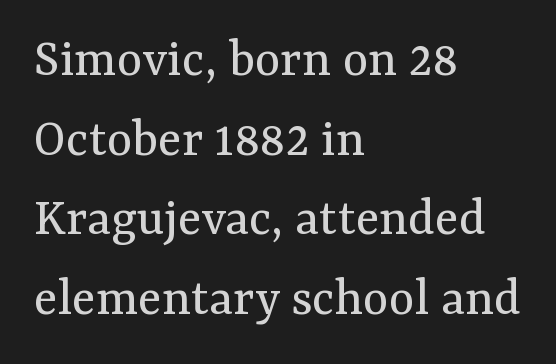
{"serif": "yes", "italic": "no", "bold": "no", "weight": "regular", "width": "normal", "stroke_contrast": "medium", "x_height": "medium", "monospaced": "no", "underline": "no", "align": "left", "line_spacing": "normal", "line_spacing_ratio": 1.45, "letter_spacing": "normal", "letter_spacing_em": 0.0, "glyph_px": 55}
